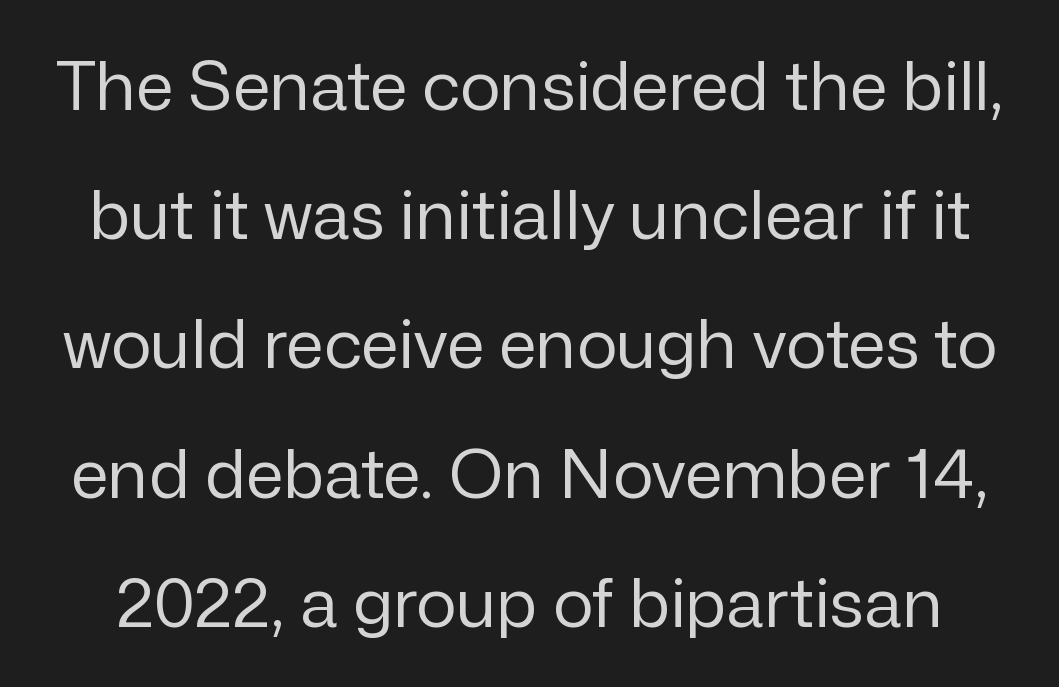
Q: Is the text bold? A: No.
Q: Is the text italic (slanted)? A: No, it is upright.
Q: Is the typeface a serif or a sans-serif typeface? A: Sans-serif.
Q: Is the text underlined? A: No.
Q: Is the spacing between letters normal or unusually wide? A: Normal.
Q: Is the spacing between lines tight, normal or loose? A: Loose.
Q: Width (condensed, normal, or wide)? A: Normal.
Q: Stroke contrast? A: Low.
Q: x-height? A: Medium.
Q: Monospaced? A: No.
